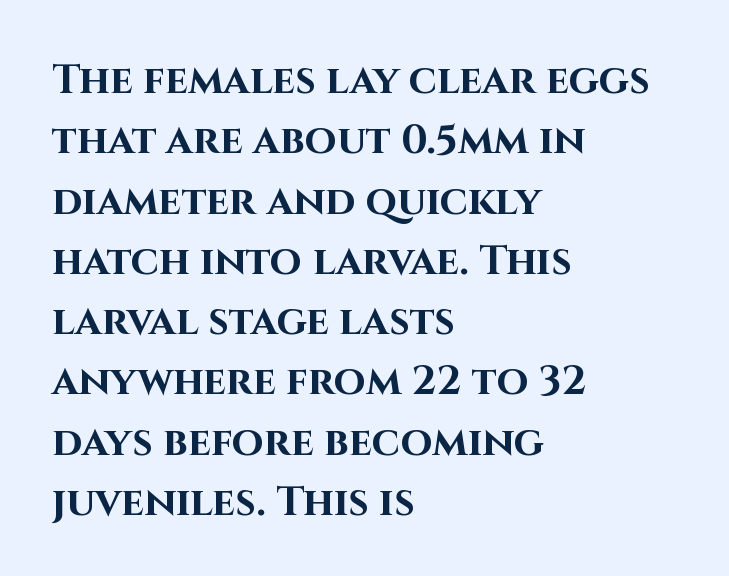
This rendering employs a face without finishing strokes, i.e., a sans-serif. You could not count columns in this text — the font is proportionally spaced. Decoration check: the copy has no underline. The specimen reads as upright at a glance. The rendering uses a moderate line-height, typical for paragraphs.
